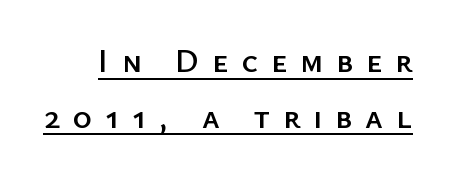
The image shows 33 px sans-serif type, upright; set normal line spacing (1.69x), unusually wide letter spacing (+0.39 em), underlined; low stroke contrast and a medium x-height.
